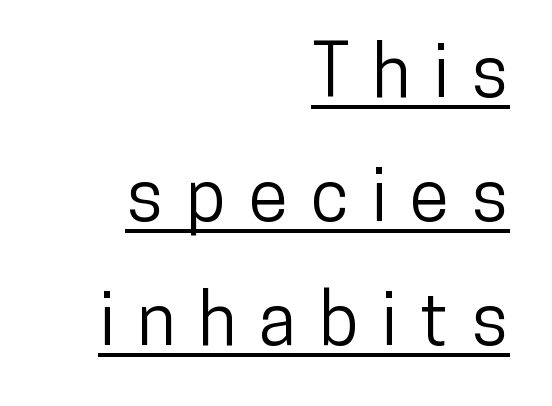
The image shows 72 px condensed sans-serif type, upright; set right-aligned, line spacing 1.72x, unusually wide letter spacing (+0.32 em), underlined; low stroke contrast and a medium x-height.
